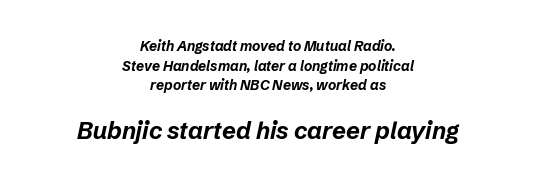
Q: Is the text bold? A: Yes.
Q: Is the text italic (slanted)? A: Yes, it leans right by about 12 degrees.
Q: Is the text underlined? A: No.
Q: How is the paragraph aligned? A: Centered.
Q: Is the spacing between letters normal or unusually wide? A: Normal.
Q: Is the spacing between lines tight, normal or loose? A: Normal.
Q: Which block of text is set in a larger size, the first (top) or the second (bottom)? A: The second (bottom) one.
